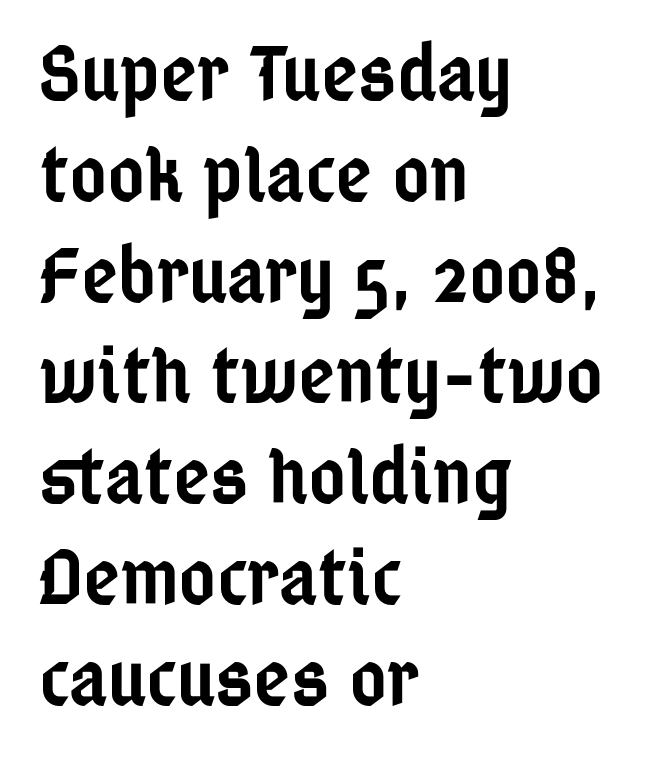
Q: Is the text bold? A: Semi-bold.
Q: Is the text italic (slanted)? A: No, it is upright.
Q: Is the typeface a serif or a sans-serif typeface? A: Sans-serif.
Q: Is the text underlined? A: No.
Q: How is the paragraph aligned? A: Left-aligned.
Q: Is the spacing between letters normal or unusually wide? A: Normal.
Q: Is the spacing between lines tight, normal or loose? A: Normal.
Q: Width (condensed, normal, or wide)? A: Condensed.
Q: Stroke contrast? A: Low.
Q: x-height? A: Medium.
Q: Monospaced? A: No.
